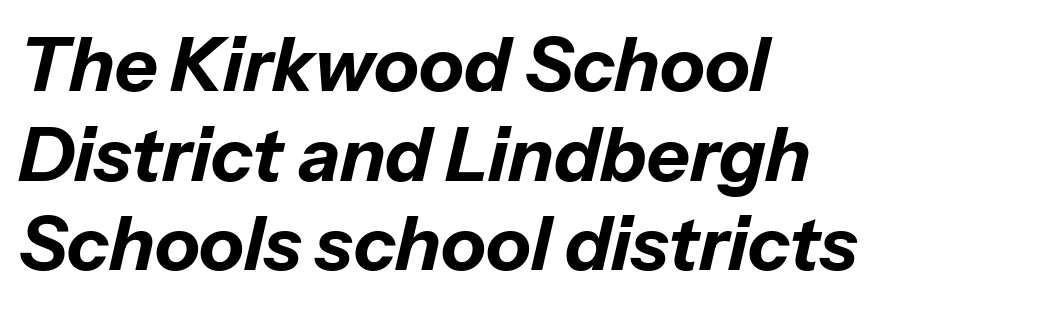
Think of a printed novel: that variable character pitch is what you see here. The foot of each line stays bare and open. The font is running at its bold setting. The glyphs look as if they've been sheared to an angle. Line beginnings align vertically; line endings do not. Does extra space separate the letters? No, they use regular spacing.
